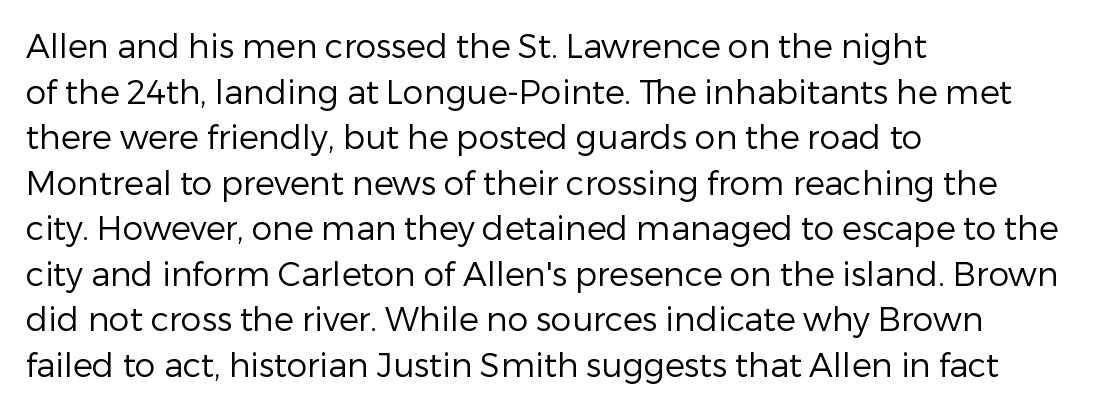
The image shows 33 px regular-weight sans-serif type, upright; set left-aligned, normal line spacing (1.38x), normal letter spacing, not underlined; low stroke contrast and a medium x-height.
